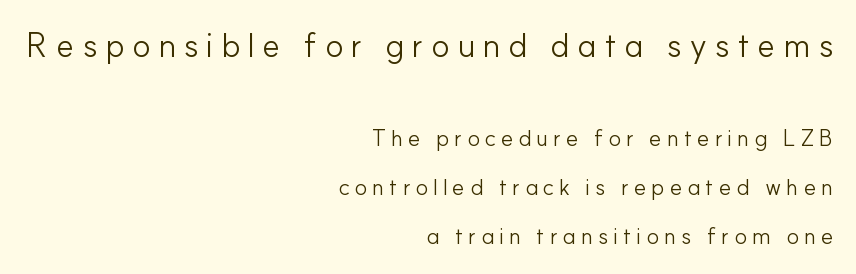
{"serif": "no", "italic": "no", "bold": "no", "weight": "light", "width": "normal", "stroke_contrast": "low", "x_height": "small", "monospaced": "no", "underline": "no", "align": "right", "line_spacing": "loose", "line_spacing_ratio": 2.14, "letter_spacing": "wide", "letter_spacing_em": 0.22, "larger_block": "first", "size_ratio": 1.48, "glyph_px": 34}
